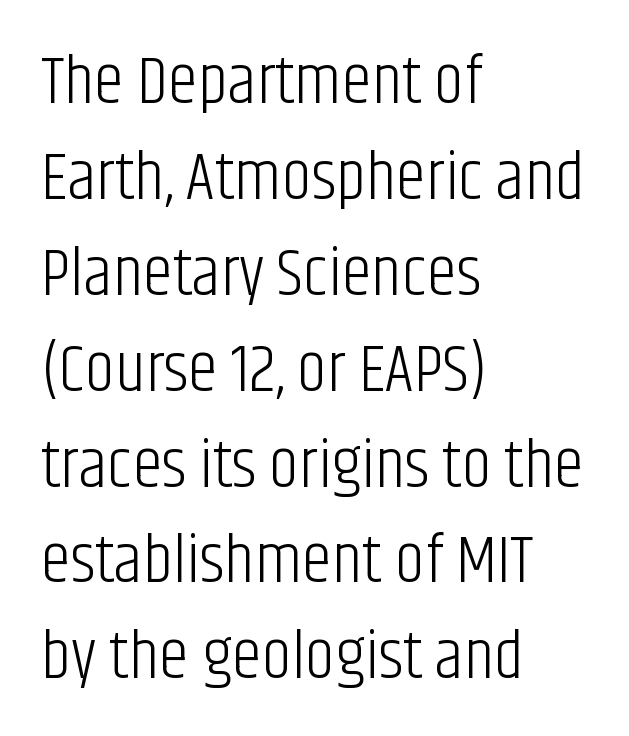
{"serif": "no", "italic": "no", "bold": "no", "weight": "light", "width": "condensed", "stroke_contrast": "low", "x_height": "large", "monospaced": "no", "underline": "no", "align": "left", "line_spacing": "normal", "line_spacing_ratio": 1.41, "letter_spacing": "normal", "letter_spacing_em": 0.0, "glyph_px": 68}
